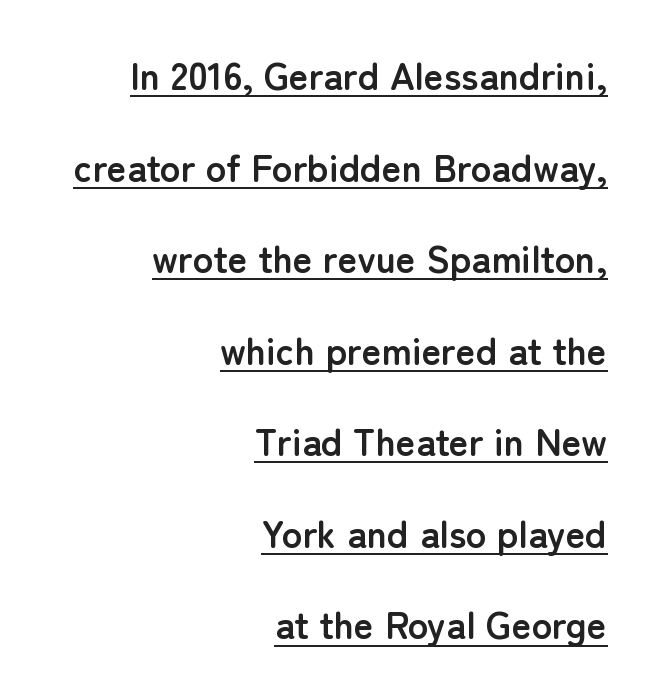
Whoever set this chose breathing room over compactness in the vertical rhythm. Reading down the block, your eye finds every line finishing at a fixed right position. Looks like regular typesetting: each glyph gets only the width it needs. The designer went with a sans here, leaving each stem footless. The letters stand straight up with perfectly vertical stems. The words here are underlined.
